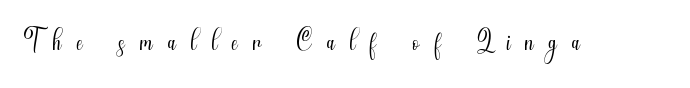
Vertical stems look standard width or narrower in stroke. Descender tails drop into unmarked territory. Compared with typical body copy, the letter spacing here is much looser. Stroke terminals: plain, sans-serif.
